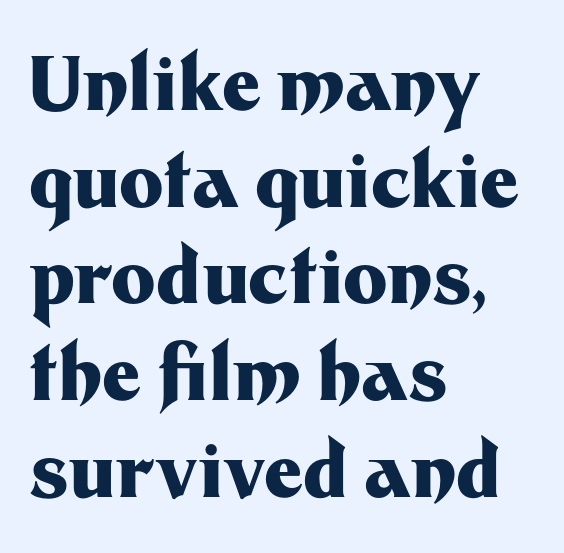
The image shows 75 px heavy sans-serif type, upright; set left-aligned, normal line spacing (1.29x), normal letter spacing, not underlined; medium stroke contrast and a medium x-height.
